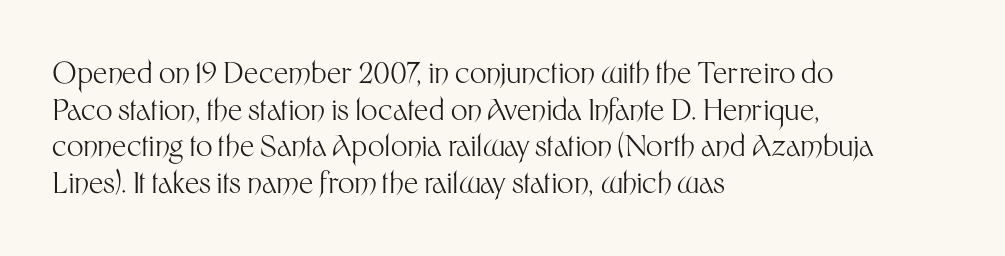
{"serif": "no", "italic": "no", "bold": "no", "weight": "light", "width": "normal", "stroke_contrast": "medium", "x_height": "medium", "monospaced": "no", "underline": "no", "align": "left", "line_spacing": "normal", "line_spacing_ratio": 1.26, "letter_spacing": "normal", "letter_spacing_em": 0.0, "glyph_px": 29}
